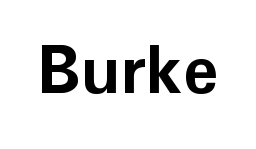
{"serif": "no", "italic": "no", "bold": "yes", "weight": "semibold", "width": "normal", "stroke_contrast": "low", "x_height": "medium", "monospaced": "no", "underline": "no", "letter_spacing": "normal", "letter_spacing_em": 0.0, "glyph_px": 76}
